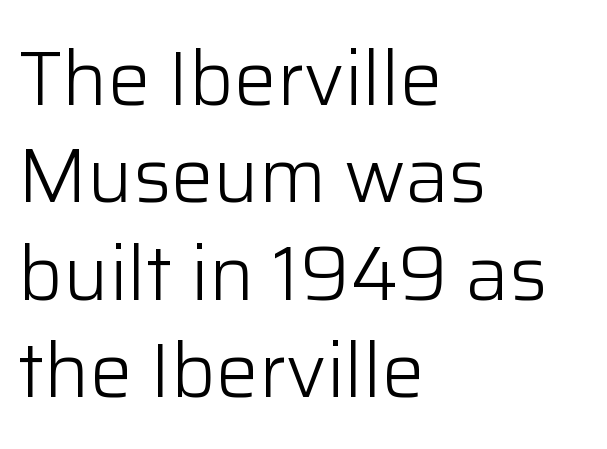
{"serif": "no", "italic": "no", "bold": "no", "weight": "light", "width": "normal", "stroke_contrast": "low", "x_height": "medium", "monospaced": "no", "underline": "no", "align": "left", "line_spacing": "normal", "line_spacing_ratio": 1.28, "letter_spacing": "normal", "letter_spacing_em": 0.0, "glyph_px": 76}
